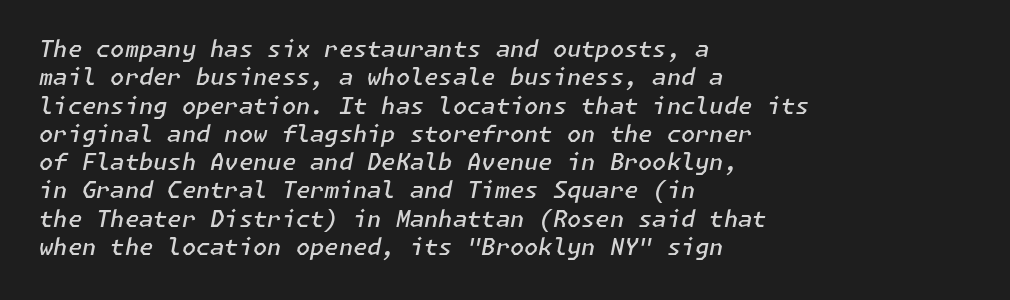
Q: Is the text bold? A: Semi-bold.
Q: Is the text italic (slanted)? A: Yes, it leans right by about 11 degrees.
Q: Is the text underlined? A: No.
Q: How is the paragraph aligned? A: Left-aligned.
Q: Is the spacing between letters normal or unusually wide? A: Normal.
